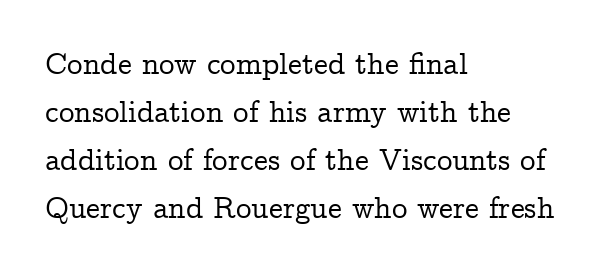
{"serif": "yes", "italic": "no", "width": "normal", "stroke_contrast": "low", "x_height": "medium", "monospaced": "no", "underline": "no", "align": "left", "line_spacing": "normal", "line_spacing_ratio": 1.55, "letter_spacing": "normal", "letter_spacing_em": 0.0, "glyph_px": 31}
